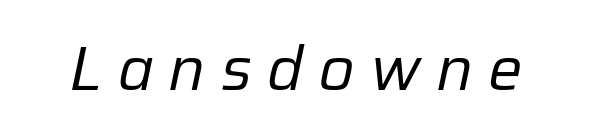
Q: Is the text bold? A: No.
Q: Is the text italic (slanted)? A: Yes, it leans right by about 12 degrees.
Q: Is the text underlined? A: No.
Q: Is the spacing between letters normal or unusually wide? A: Unusually wide.
Q: Width (condensed, normal, or wide)? A: Normal.
Q: Stroke contrast? A: Low.
Q: x-height? A: Medium.
Q: Monospaced? A: No.
